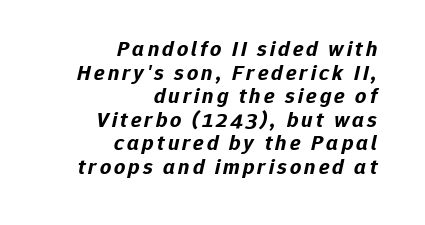
Does the lettering tilt? It does — this is italic. These lines carry a lot of weight — the face is fully bold. Teacher's note: observe the even right margin — that is flush-right alignment. These lines huddle together more closely than default settings would place them. Plain, unruled lines of type.
